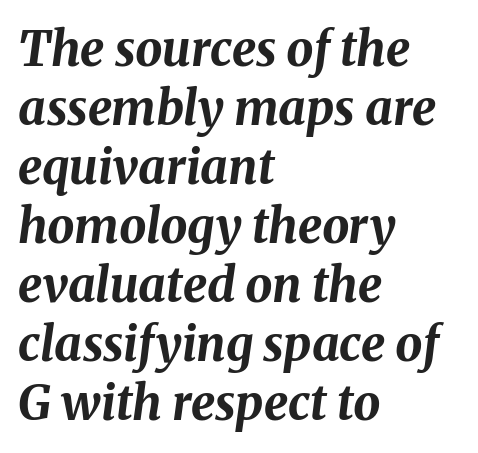
{"italic": "yes", "lean": "right", "slant_degrees": 8, "bold": "yes", "weight": "bold", "width": "normal", "stroke_contrast": "medium", "x_height": "medium", "monospaced": "no", "underline": "no", "align": "left", "line_spacing_ratio": 1.23, "letter_spacing": "normal", "letter_spacing_em": 0.0, "glyph_px": 48}
